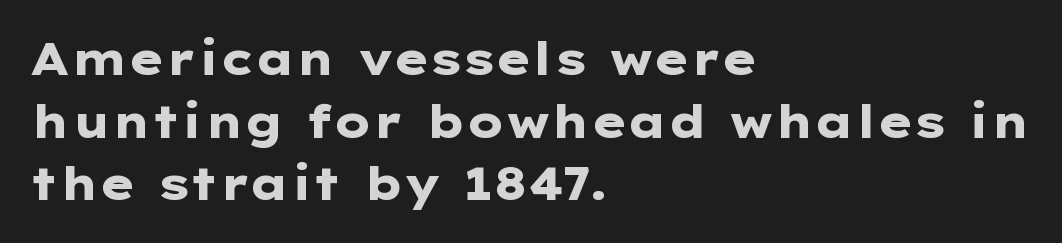
{"serif": "no", "italic": "no", "bold": "yes", "weight": "heavy", "width": "wide", "stroke_contrast": "low", "x_height": "medium", "monospaced": "no", "underline": "no", "align": "left", "line_spacing": "normal", "line_spacing_ratio": 1.39, "letter_spacing": "normal", "letter_spacing_em": 0.0, "glyph_px": 45}
